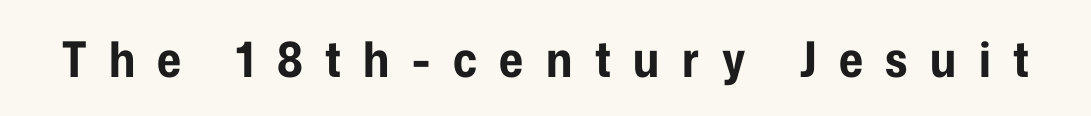
{"serif": "no", "italic": "no", "bold": "yes", "weight": "bold", "width": "condensed", "stroke_contrast": "low", "x_height": "medium", "monospaced": "no", "underline": "no", "letter_spacing": "wide", "letter_spacing_em": 0.46, "glyph_px": 49}
